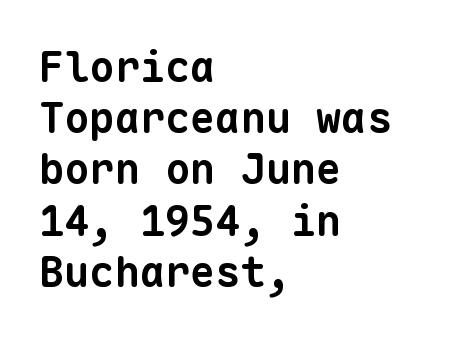
Q: Is the text bold? A: Yes.
Q: Is the typeface a serif or a sans-serif typeface? A: Sans-serif.
Q: Is the text underlined? A: No.
Q: How is the paragraph aligned? A: Left-aligned.
Q: Is the spacing between letters normal or unusually wide? A: Normal.
Q: Width (condensed, normal, or wide)? A: Normal.
Q: Stroke contrast? A: Low.
Q: x-height? A: Medium.
Q: Monospaced? A: Yes.
